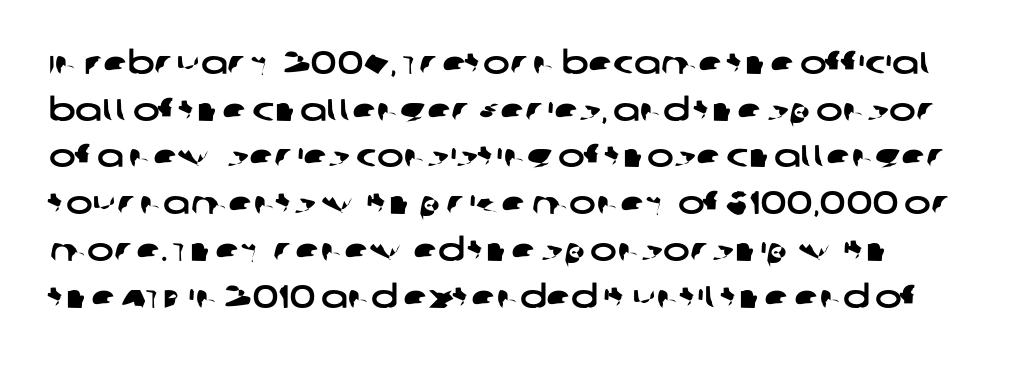
I'd call this a sans setting — the letters go barefoot. The face used here is proportionally spaced, like ordinary book or web type. What's the leading like? Ordinary, nothing unusual. Here the glyphs are tracked normally, forming tight word shapes. The baseline area is clear.
